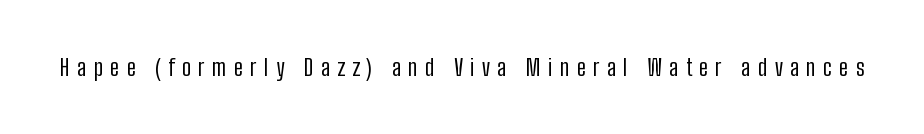
{"italic": "no", "bold": "no", "underline": "no", "letter_spacing": "wide", "letter_spacing_em": 0.32, "glyph_px": 23}
